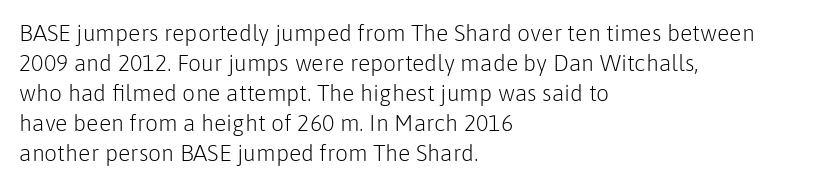
The image shows 23 px text type, upright; set left-aligned, normal line spacing (1.3x), normal letter spacing, not underlined.
